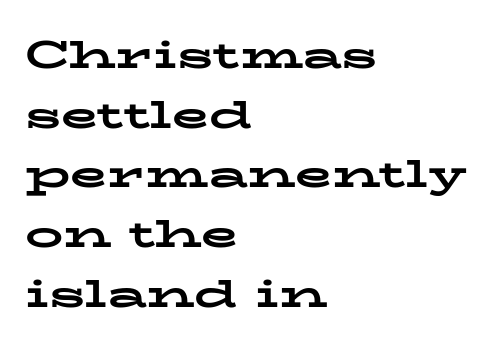
Q: Is the text bold? A: Yes.
Q: Is the text italic (slanted)? A: No, it is upright.
Q: Is the typeface a serif or a sans-serif typeface? A: Serif.
Q: Is the text underlined? A: No.
Q: How is the paragraph aligned? A: Left-aligned.
Q: Is the spacing between letters normal or unusually wide? A: Normal.
Q: Is the spacing between lines tight, normal or loose? A: Normal.
Q: Width (condensed, normal, or wide)? A: Wide.
Q: Stroke contrast? A: Low.
Q: x-height? A: Medium.
Q: Monospaced? A: No.
